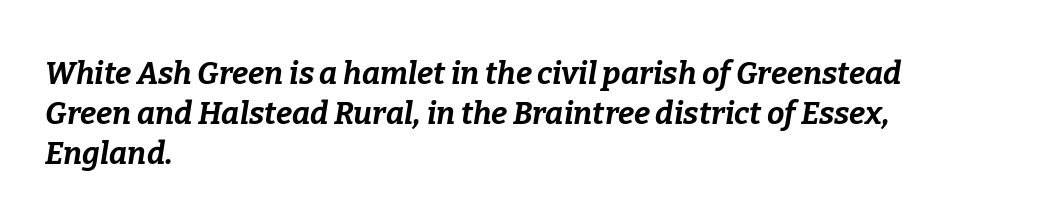
{"italic": "yes", "lean": "right", "slant_degrees": 9, "bold": "yes", "weight": "bold", "width": "normal", "stroke_contrast": "low", "x_height": "medium", "monospaced": "no", "underline": "no", "align": "left", "line_spacing": "normal", "line_spacing_ratio": 1.29, "letter_spacing": "normal", "letter_spacing_em": 0.0, "glyph_px": 31}
